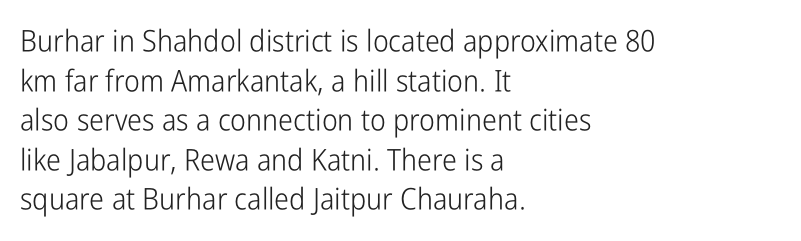
Q: Is the text bold? A: No.
Q: Is the text italic (slanted)? A: No, it is upright.
Q: Is the typeface a serif or a sans-serif typeface? A: Sans-serif.
Q: Is the text underlined? A: No.
Q: How is the paragraph aligned? A: Left-aligned.
Q: Is the spacing between letters normal or unusually wide? A: Normal.
Q: Is the spacing between lines tight, normal or loose? A: Normal.
Q: Width (condensed, normal, or wide)? A: Condensed.
Q: Stroke contrast? A: Low.
Q: x-height? A: Medium.
Q: Monospaced? A: No.
